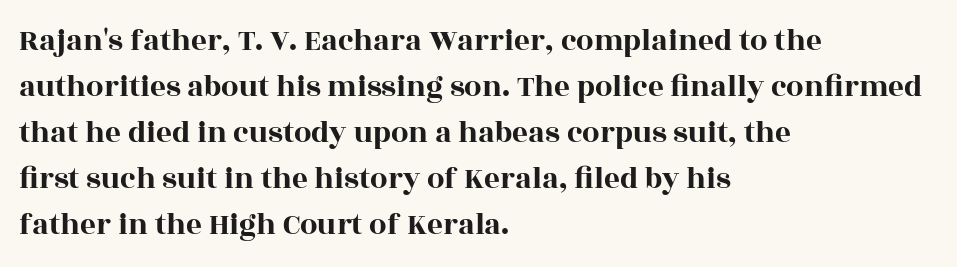
You can tell from the footed stems that serif type was used. The line texture is even and compact thanks to regular tracking. Does the copy run flush right? No — it runs flush left. These lines sit exactly where default settings would place them. Unlike italic type, these characters show no tilt at all.
